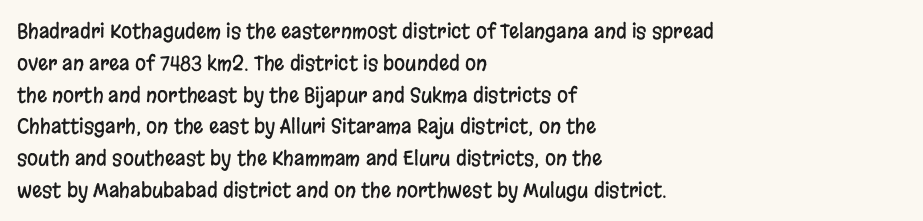
Q: Is the text italic (slanted)? A: No, it is upright.
Q: Is the text underlined? A: No.
Q: How is the paragraph aligned? A: Left-aligned.
Q: Is the spacing between letters normal or unusually wide? A: Normal.
Q: Is the spacing between lines tight, normal or loose? A: Normal.
